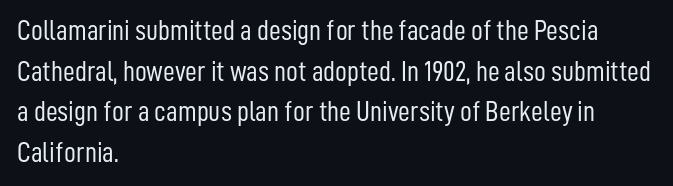
This sample is left-justified, so line endings fall wherever the words run out. On a weight scale, this lands at 450 or below. A typesetter would call this proportional, since set widths differ per character. The lettering holds an erect, upright posture throughout.
